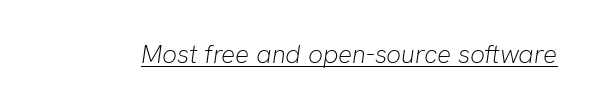
The letters sit at their default tracking, neither squeezed nor spread. In designer terms, the underline attribute is active on this setting. Posture: slanted. A quiet, ordinary-to-light weight characterises the typeface.
